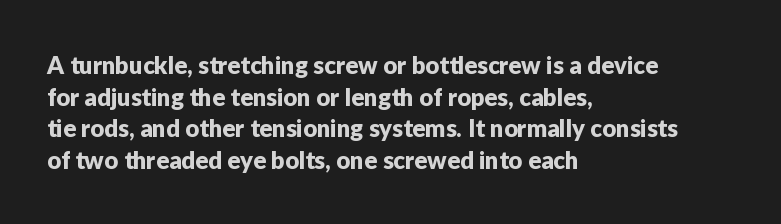
Q: Is the text italic (slanted)? A: No, it is upright.
Q: Is the text underlined? A: No.
Q: How is the paragraph aligned? A: Left-aligned.
Q: Is the spacing between letters normal or unusually wide? A: Normal.
Q: Is the spacing between lines tight, normal or loose? A: Normal.
